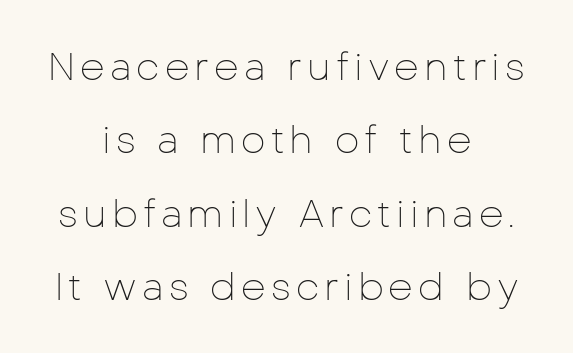
On a weight scale, this lands at 450 or below. The typeface chosen for these lines omits serifs. Tall strokes in this sample are plumb rather than angled. Beneath every word, the page is bare. This sample has the flowing, uneven cadence of proportional lettering. The lines in this sample share a center point and differ in where they start and stop.
